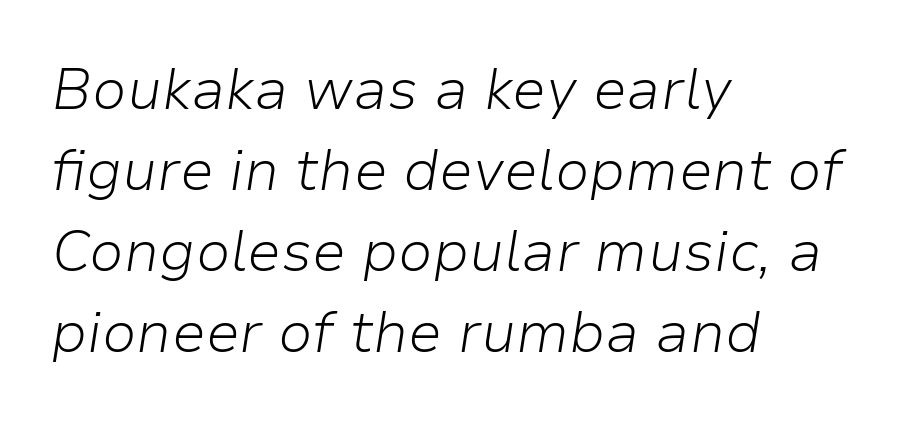
{"italic": "yes", "lean": "right", "slant_degrees": 9, "bold": "no", "weight": "light", "width": "normal", "stroke_contrast": "low", "x_height": "medium", "monospaced": "no", "underline": "no", "align": "left", "line_spacing": "normal", "line_spacing_ratio": 1.42, "letter_spacing": "normal", "letter_spacing_em": 0.0, "glyph_px": 57}
